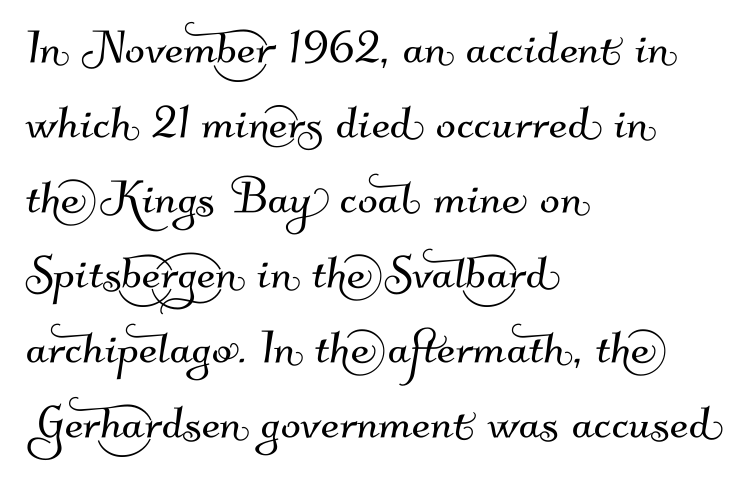
{"serif": "no", "width": "normal", "stroke_contrast": "medium", "x_height": "small", "monospaced": "no", "underline": "no", "align": "left", "line_spacing": "normal", "line_spacing_ratio": 1.27, "letter_spacing": "normal", "letter_spacing_em": 0.0, "glyph_px": 59}
